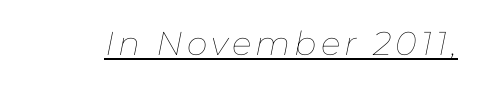
You could not count columns in this text — the font is proportionally spaced. Decoration check: the copy is underlined. The axis of the letterforms is tilted away from vertical. A quiet, ordinary-to-light weight characterises the typeface.
